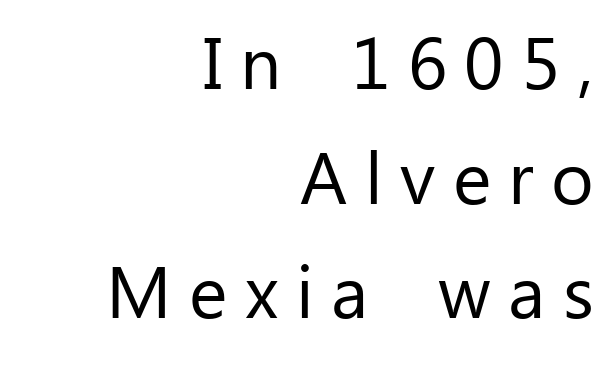
The image shows 73 px regular-weight sans-serif type, upright; set right-aligned, normal line spacing (1.57x), unusually wide letter spacing (+0.24 em), not underlined; low stroke contrast and a medium x-height.
